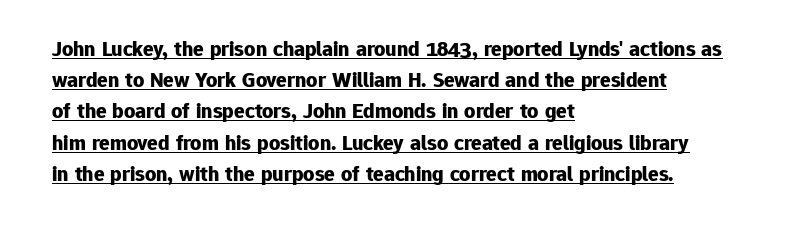
Regular leading. This sample carries an underscore along the baseline area. Each word holds together tightly as a unit, with standard inter-letter gaps. Posture: straight, roman, zero tilt. Alignment: flush left.
